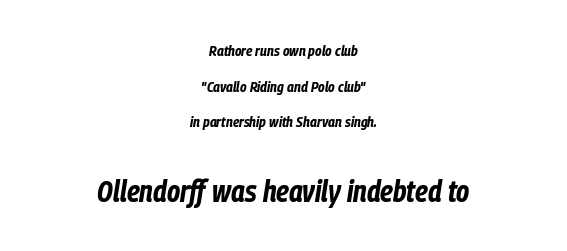
{"italic": "yes", "lean": "right", "slant_degrees": 9, "bold": "yes", "weight": "bold", "width": "condensed", "stroke_contrast": "low", "x_height": "medium", "monospaced": "no", "underline": "no", "align": "center", "line_spacing": "loose", "line_spacing_ratio": 2.38, "letter_spacing": "normal", "letter_spacing_em": 0.0, "larger_block": "second", "size_ratio": 2.0, "glyph_px": 30}
